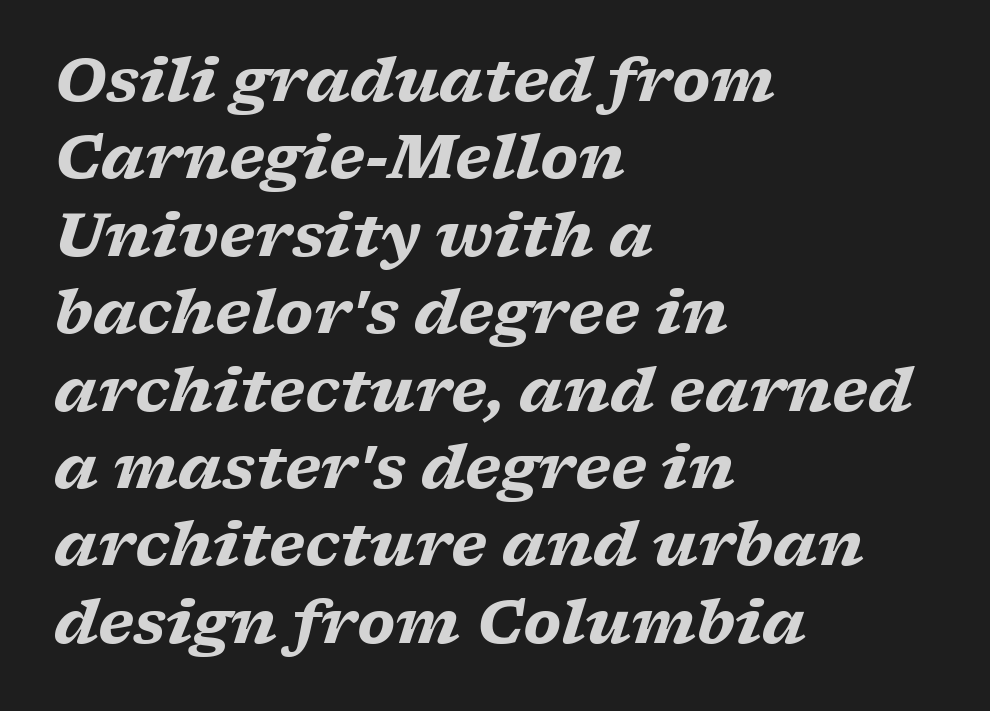
Lines of text with bare space underneath. The lettering tilts uniformly, giving the passage an italic look. Is the type bold? Yes — the strokes are clearly thick and heavy. Evenly set lines give the paragraph a standard silhouette.
